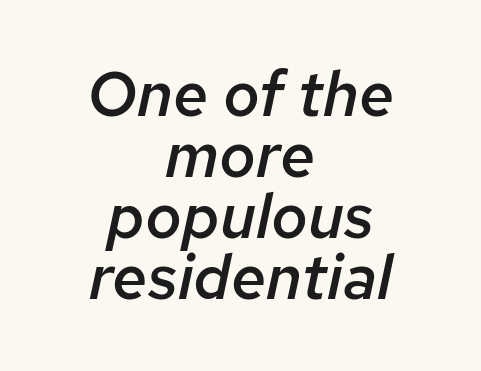
Q: Is the text bold? A: Semi-bold.
Q: Is the text italic (slanted)? A: Yes, it leans right by about 12 degrees.
Q: Is the text underlined? A: No.
Q: How is the paragraph aligned? A: Centered.
Q: Is the spacing between letters normal or unusually wide? A: Normal.
Q: Is the spacing between lines tight, normal or loose? A: Tight.
Q: Width (condensed, normal, or wide)? A: Normal.
Q: Stroke contrast? A: Low.
Q: x-height? A: Medium.
Q: Monospaced? A: No.
